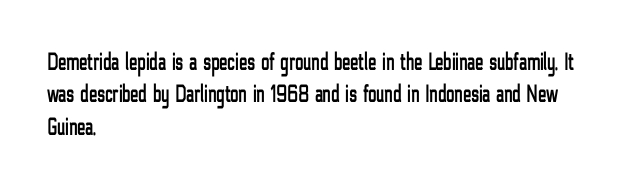
Is there much room between lines? A standard amount, neither cramped nor airy. The passage shown is not underscored anywhere. Visually the block forms a straight wall on the left and a jagged coastline on the right. The lettering holds an erect, upright posture throughout. This rendering leaves character spacing at its baseline value.
